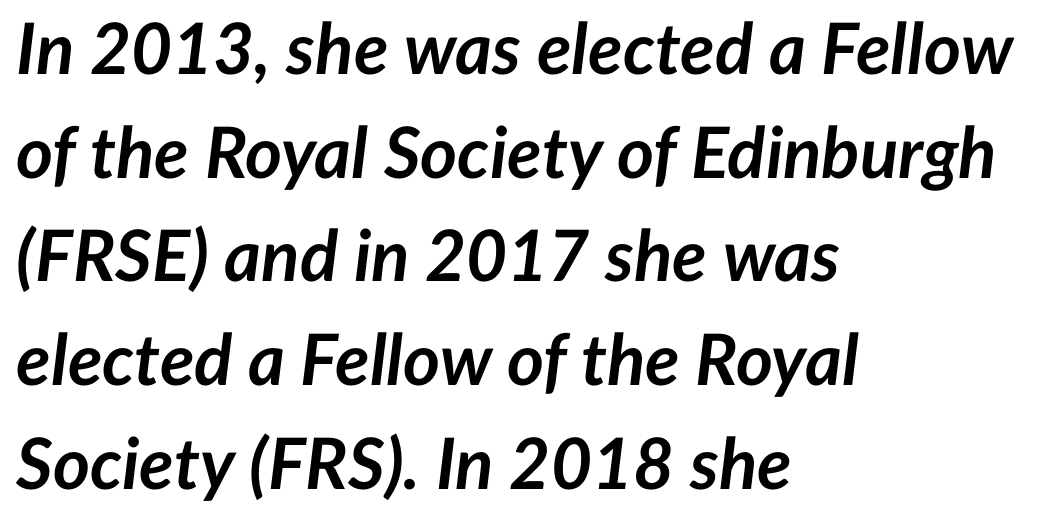
Underlining? Definitely not there. Note the varied advance widths — an 'i' is clearly narrower than an 'm'. Observe the lean: these are italic letterforms. The face used here is rendered with its standard letterfit.
